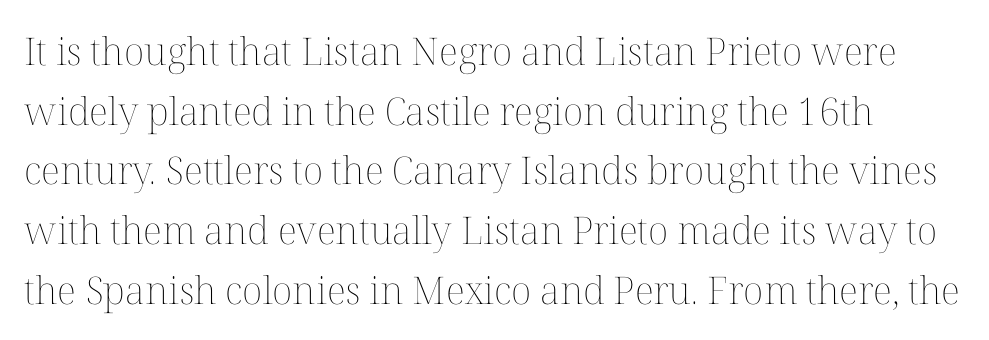
Q: Is the text bold? A: No.
Q: Is the text italic (slanted)? A: No, it is upright.
Q: Is the text underlined? A: No.
Q: Is the spacing between letters normal or unusually wide? A: Normal.
Q: Is the spacing between lines tight, normal or loose? A: Normal.
Q: Width (condensed, normal, or wide)? A: Normal.
Q: Stroke contrast? A: Medium.
Q: x-height? A: Medium.
Q: Monospaced? A: No.
